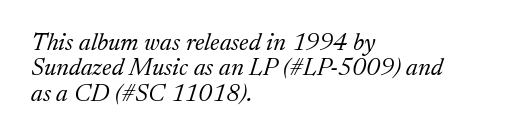
Reading down the column, the eye jumps only a short way to each next line. Letter spacing: default. Where is the straight margin? On the left. The specimen reads as italic at a glance. The specimen omits any rule beneath the text block's lines.
